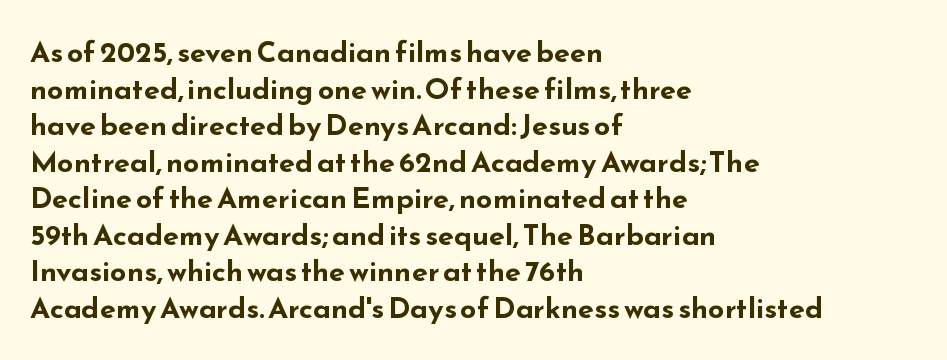
Think of a printed novel: that variable character pitch is what you see here. Underlining? Definitely not there. Leftover space on each line is placed entirely after the last word. There is no visible air inserted between adjacent glyphs. If you measured baseline to baseline, you'd find a middling distance. Letterform terminals end flat and unadorned throughout the passage.
